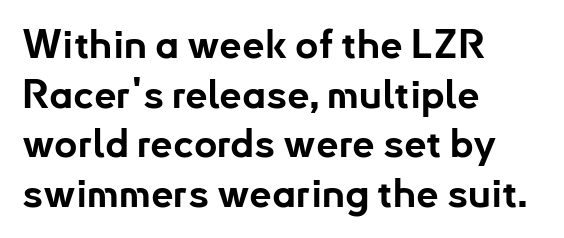
Q: Is the text bold? A: Yes.
Q: Is the text italic (slanted)? A: No, it is upright.
Q: Is the typeface a serif or a sans-serif typeface? A: Sans-serif.
Q: Is the text underlined? A: No.
Q: How is the paragraph aligned? A: Left-aligned.
Q: Is the spacing between letters normal or unusually wide? A: Normal.
Q: Width (condensed, normal, or wide)? A: Normal.
Q: Stroke contrast? A: Low.
Q: x-height? A: Small.
Q: Monospaced? A: No.
